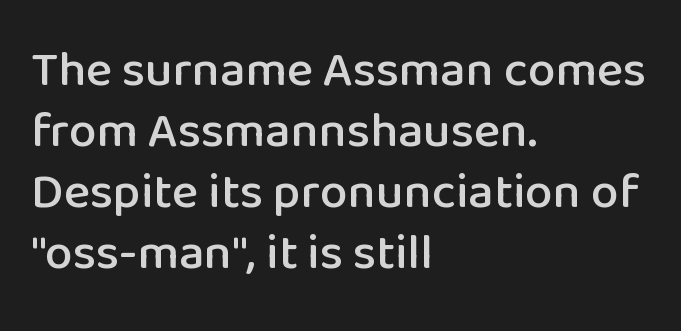
Q: Is the text italic (slanted)? A: No, it is upright.
Q: Is the typeface a serif or a sans-serif typeface? A: Sans-serif.
Q: Is the text underlined? A: No.
Q: How is the paragraph aligned? A: Left-aligned.
Q: Is the spacing between letters normal or unusually wide? A: Normal.
Q: Width (condensed, normal, or wide)? A: Normal.
Q: Stroke contrast? A: Low.
Q: x-height? A: Medium.
Q: Monospaced? A: No.
